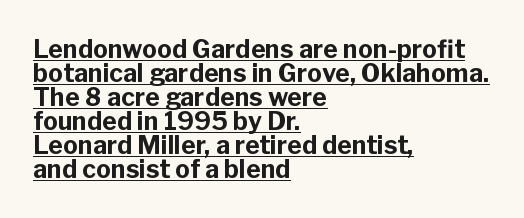
{"italic": "no", "bold": "yes", "underline": "yes", "align": "left", "line_spacing": "tight", "line_spacing_ratio": 0.96, "letter_spacing": "normal", "letter_spacing_em": 0.0, "glyph_px": 25}
